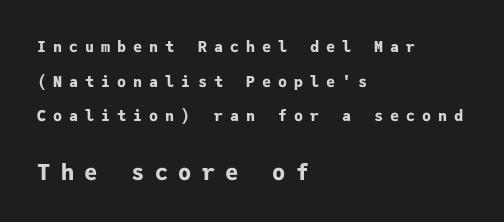
{"italic": "no", "bold": "yes", "underline": "no", "align": "left", "line_spacing": "loose", "line_spacing_ratio": 2.31, "letter_spacing": "wide", "letter_spacing_em": 0.47, "larger_block": "second", "size_ratio": 1.47, "glyph_px": 22}
